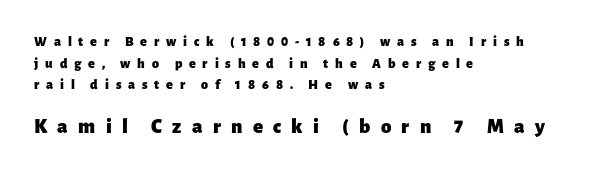
The image shows 21 px bold type, upright; set left-aligned, normal line spacing (1.55x), unusually wide letter spacing (+0.49 em), not underlined; the second (bottom) block is 1.5x larger.
